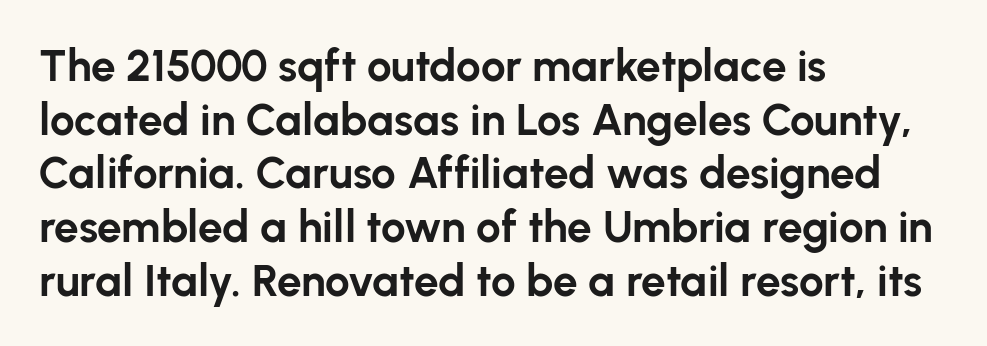
The lettering stays uniformly vertical, giving the passage a roman look. Varying glyph widths throughout — classic text-font behaviour. The compositor pushed each line to the left boundary. To sum up the face: it is a sans, with no serifs.
